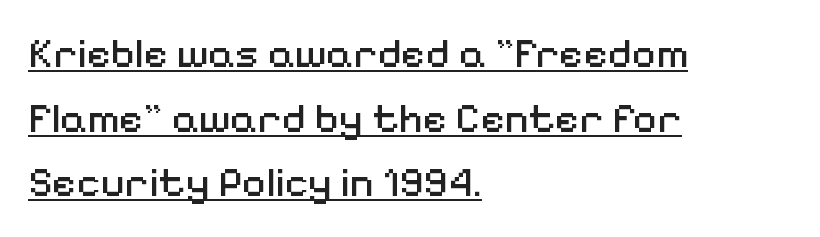
The image shows 42 px regular-weight sans-serif type, upright; set left-aligned, normal line spacing (1.54x), normal letter spacing, underlined; medium stroke contrast and a medium x-height.
